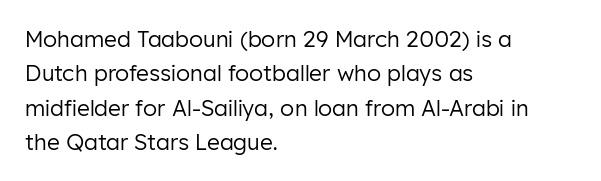
The image shows 22 px text type, upright; set left-aligned, normal line spacing (1.56x), normal letter spacing, not underlined.
